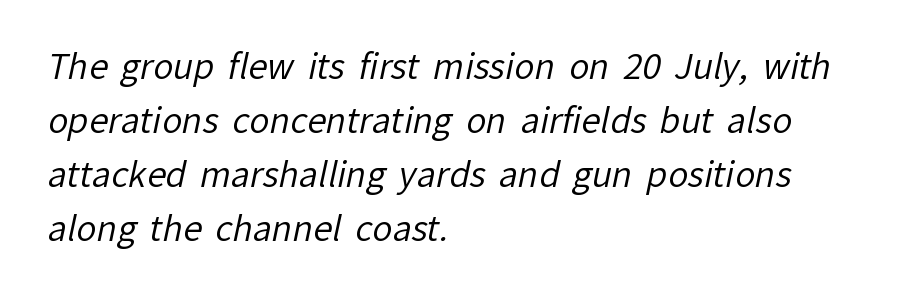
{"serif": "no", "bold": "no", "weight": "regular", "width": "normal", "stroke_contrast": "low", "x_height": "medium", "monospaced": "no", "underline": "no", "align": "left", "line_spacing": "normal", "line_spacing_ratio": 1.59, "letter_spacing": "normal", "letter_spacing_em": 0.0, "glyph_px": 34}
